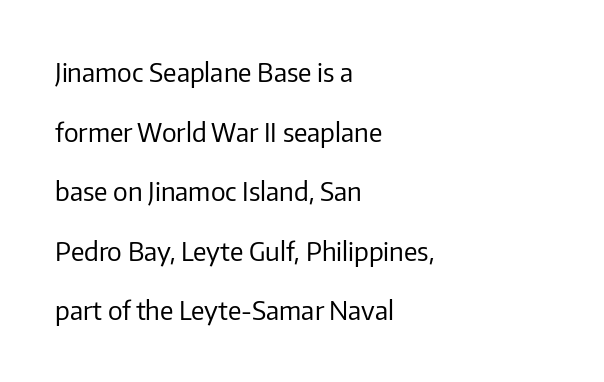
The image shows 26 px text type, upright; set left-aligned, loose line spacing (2.29x), normal letter spacing, not underlined.
